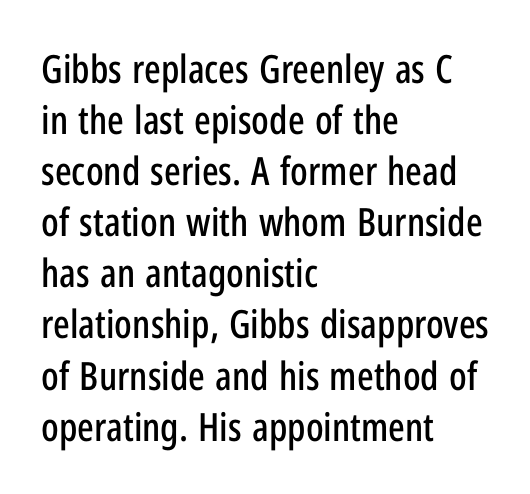
{"serif": "no", "italic": "no", "width": "condensed", "stroke_contrast": "low", "x_height": "medium", "monospaced": "no", "underline": "no", "align": "left", "line_spacing": "normal", "line_spacing_ratio": 1.31, "letter_spacing": "normal", "letter_spacing_em": 0.0, "glyph_px": 39}
